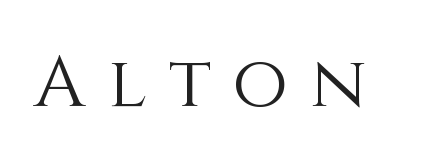
{"italic": "no", "bold": "no", "weight": "light", "width": "normal", "stroke_contrast": "medium", "x_height": "large", "monospaced": "no", "underline": "no", "letter_spacing": "wide", "letter_spacing_em": 0.31, "glyph_px": 72}
